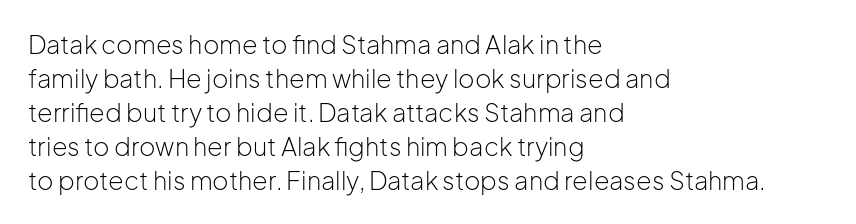
Q: Is the text bold? A: No.
Q: Is the text italic (slanted)? A: No, it is upright.
Q: Is the text underlined? A: No.
Q: How is the paragraph aligned? A: Left-aligned.
Q: Is the spacing between letters normal or unusually wide? A: Normal.
Q: Is the spacing between lines tight, normal or loose? A: Normal.
